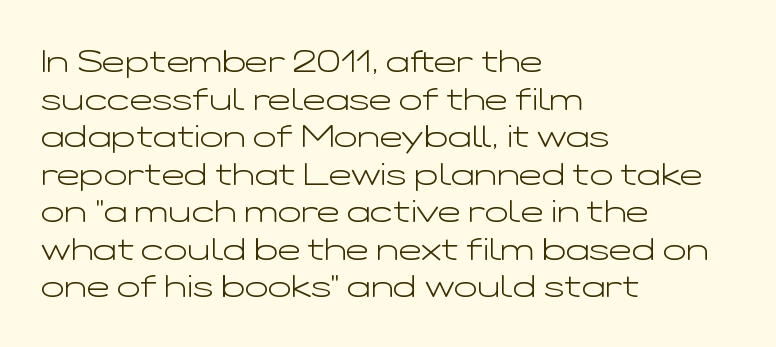
Are there feet on the stems? There aren't — it's a sans. The words here are not underlined. A typesetter would mark this as roman, not italic. Is the stroke heavy? The answer is a plain regular-or-lighter. The rendering uses natural spacing where letterforms have individual widths.
